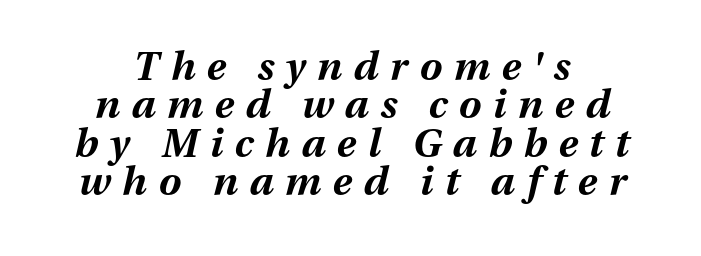
The image shows 40 px bold type, italic (leaning right); set tight line spacing (0.96x), unusually wide letter spacing (+0.29 em), not underlined; medium stroke contrast and a medium x-height.
